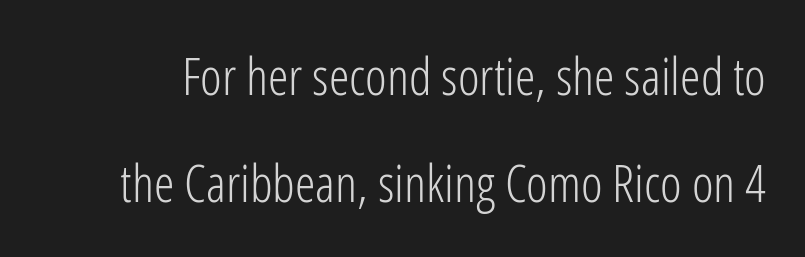
The image shows 52 px light, condensed sans-serif type, upright; set loose line spacing (2.05x), normal letter spacing, not underlined; low stroke contrast and a medium x-height.
